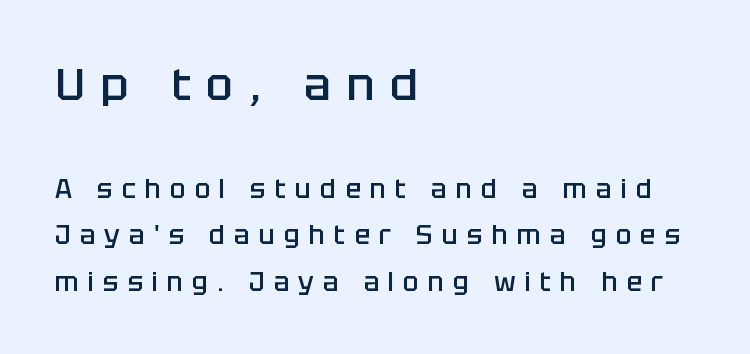
{"serif": "no", "italic": "no", "bold": "semi", "weight": "semibold", "width": "normal", "stroke_contrast": "low", "x_height": "large", "monospaced": "no", "underline": "no", "align": "left", "line_spacing_ratio": 1.79, "letter_spacing": "wide", "letter_spacing_em": 0.35, "larger_block": "first", "size_ratio": 1.73, "glyph_px": 45}
